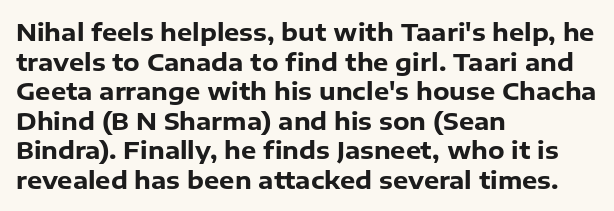
Nobody drew a line under any word here. The lettering stays uniformly vertical, giving the passage a roman look. Each word holds together tightly as a unit, with standard inter-letter gaps. A student would call this left alignment; a typographer would say flush left, rag right. Typographic density is high because the face is bold.
